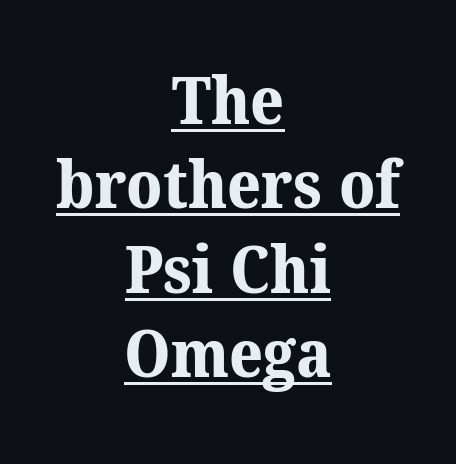
{"serif": "yes", "bold": "yes", "weight": "bold", "width": "normal", "stroke_contrast": "medium", "x_height": "medium", "monospaced": "no", "underline": "yes", "align": "center", "line_spacing": "normal", "line_spacing_ratio": 1.28, "letter_spacing": "normal", "letter_spacing_em": 0.0, "glyph_px": 66}
